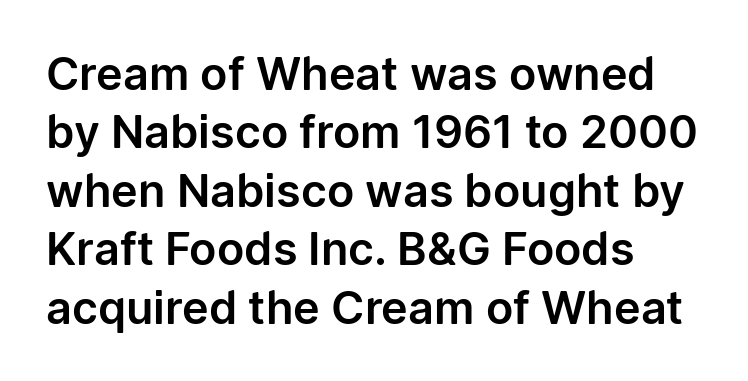
Rows of type keep a routine distance in the vertical direction. Check where the strokes stop: nothing finishes them off — pure sans. Does extra space separate the letters? No, they use regular spacing. Every character sits straight up, as roman type does.
